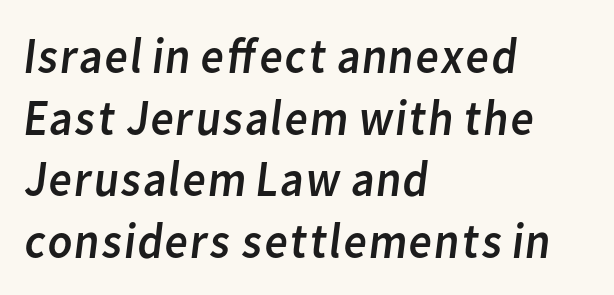
Nothing unusual about the tracking: characters are spaced as the font intends. Weight class: somewhere from thin through regular. The text was rendered using a sans face with plain stroke endings. The rendering uses natural spacing where letterforms have individual widths.
